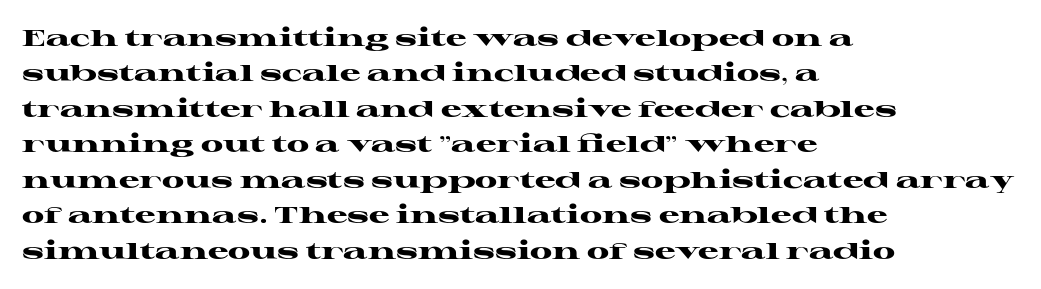
{"italic": "no", "bold": "yes", "underline": "no", "align": "left", "line_spacing": "normal", "line_spacing_ratio": 1.54, "letter_spacing": "normal", "letter_spacing_em": 0.0, "glyph_px": 23}
